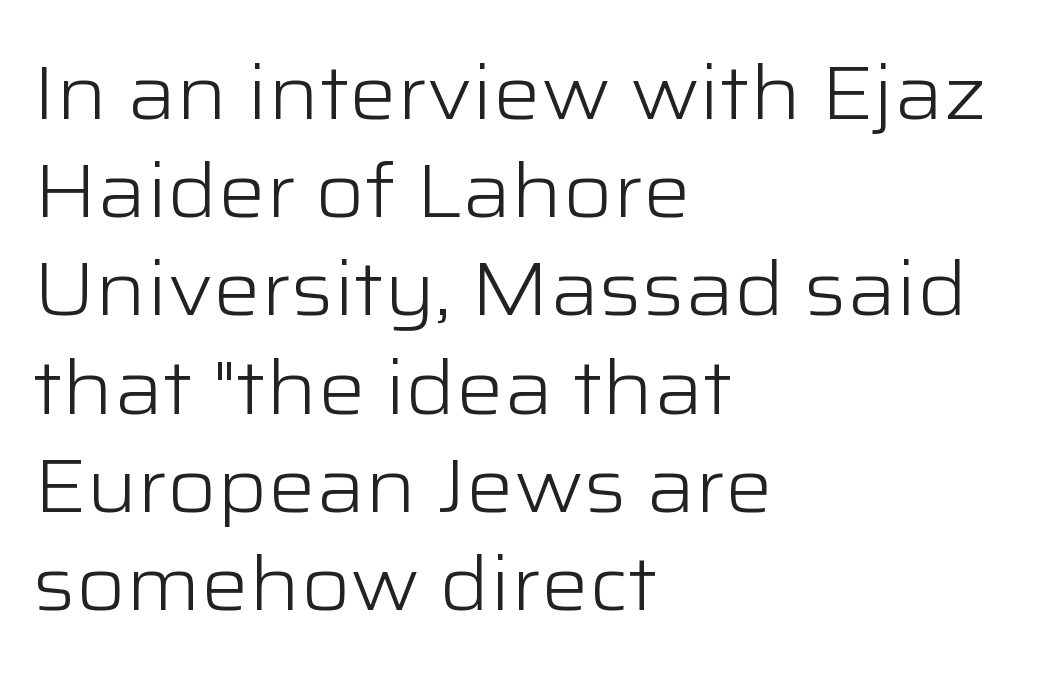
{"serif": "no", "italic": "no", "bold": "no", "weight": "light", "width": "wide", "stroke_contrast": "low", "x_height": "medium", "monospaced": "no", "underline": "no", "align": "left", "line_spacing": "normal", "line_spacing_ratio": 1.31, "letter_spacing": "normal", "letter_spacing_em": 0.0, "glyph_px": 75}
